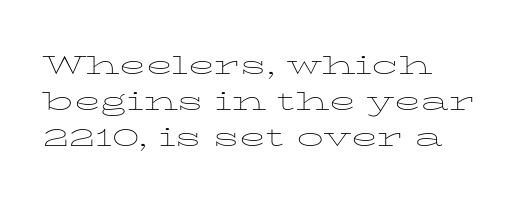
{"italic": "no", "bold": "no", "underline": "no", "line_spacing": "normal", "line_spacing_ratio": 1.34, "letter_spacing": "normal", "letter_spacing_em": 0.0, "glyph_px": 27}
